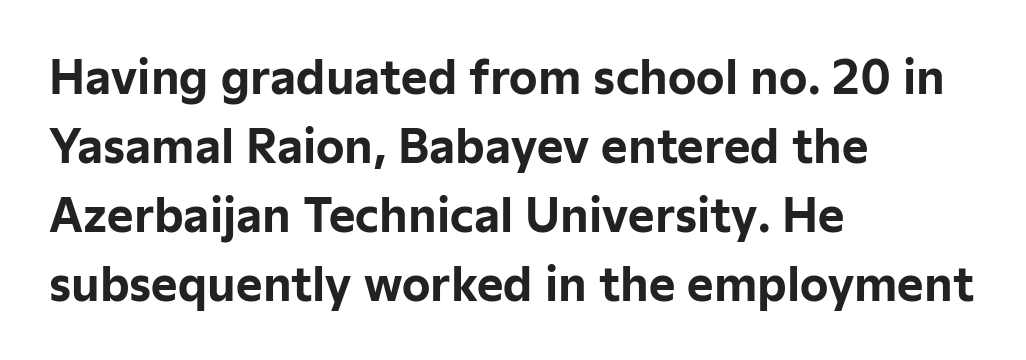
{"serif": "no", "italic": "no", "bold": "yes", "weight": "bold", "width": "normal", "stroke_contrast": "low", "x_height": "medium", "monospaced": "no", "underline": "no", "align": "left", "line_spacing": "normal", "line_spacing_ratio": 1.53, "letter_spacing": "normal", "letter_spacing_em": 0.0, "glyph_px": 45}
